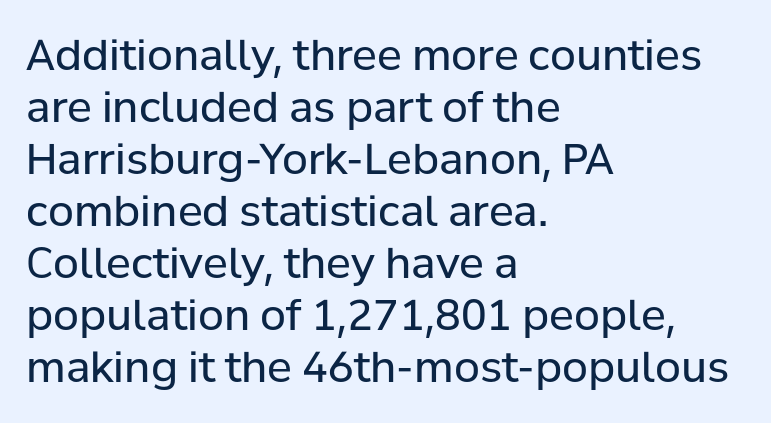
Q: Is the text bold? A: No.
Q: Is the text italic (slanted)? A: No, it is upright.
Q: Is the typeface a serif or a sans-serif typeface? A: Sans-serif.
Q: Is the text underlined? A: No.
Q: How is the paragraph aligned? A: Left-aligned.
Q: Is the spacing between letters normal or unusually wide? A: Normal.
Q: Width (condensed, normal, or wide)? A: Normal.
Q: Stroke contrast? A: Low.
Q: x-height? A: Medium.
Q: Monospaced? A: No.
